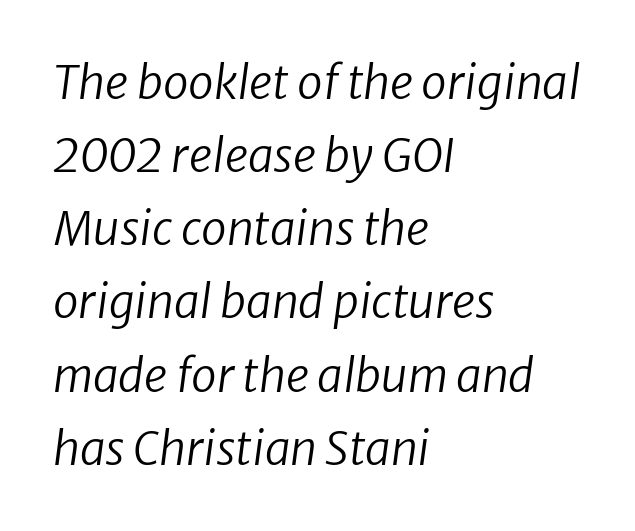
Q: Is the text bold? A: No.
Q: Is the text italic (slanted)? A: Yes, it leans right by about 8 degrees.
Q: Is the text underlined? A: No.
Q: How is the paragraph aligned? A: Left-aligned.
Q: Is the spacing between letters normal or unusually wide? A: Normal.
Q: Is the spacing between lines tight, normal or loose? A: Normal.
Q: Width (condensed, normal, or wide)? A: Normal.
Q: Stroke contrast? A: Low.
Q: x-height? A: Medium.
Q: Monospaced? A: No.
